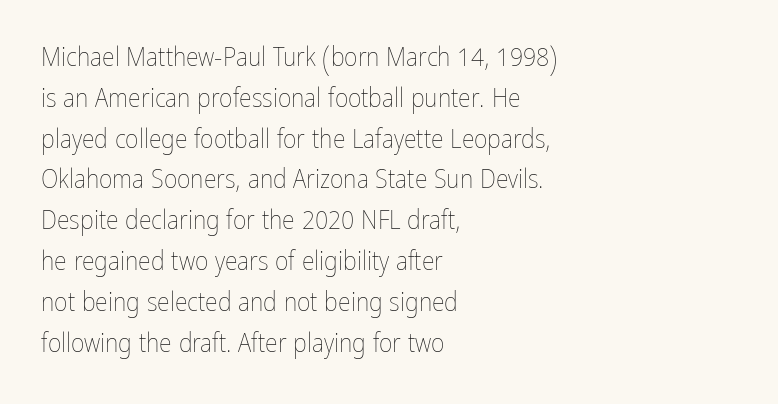
{"italic": "no", "bold": "no", "underline": "no", "align": "left", "line_spacing": "normal", "line_spacing_ratio": 1.57, "letter_spacing": "normal", "letter_spacing_em": 0.0, "glyph_px": 26}
